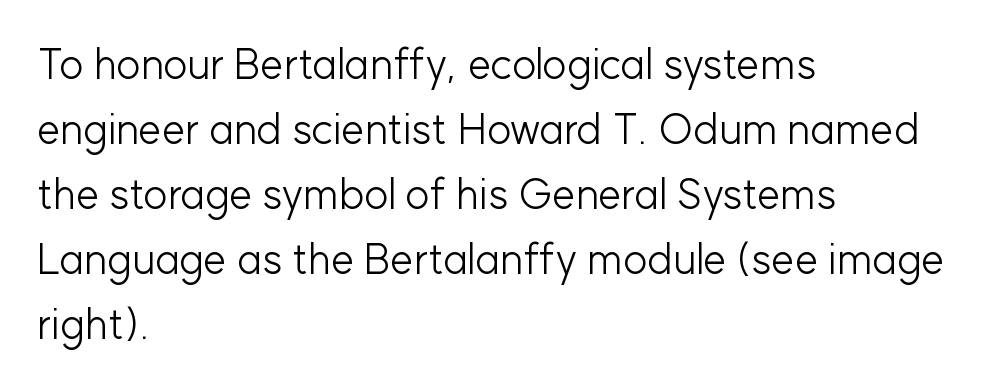
The image shows 42 px light sans-serif type, upright; set left-aligned, normal line spacing (1.55x), normal letter spacing, not underlined; low stroke contrast and a medium x-height.
